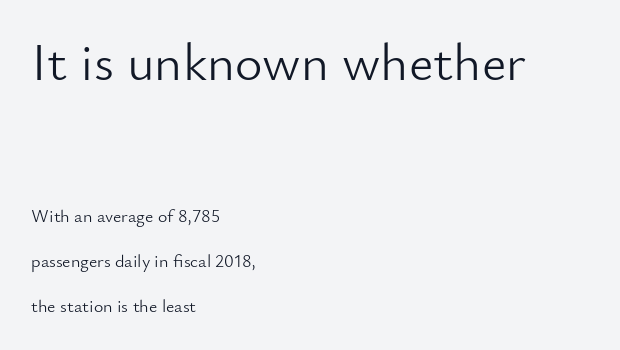
The image shows 53 px light sans-serif type, upright; set left-aligned, loose line spacing (2.49x), normal letter spacing, not underlined; the first (top) block is 2.94x larger; low stroke contrast and a small x-height.
